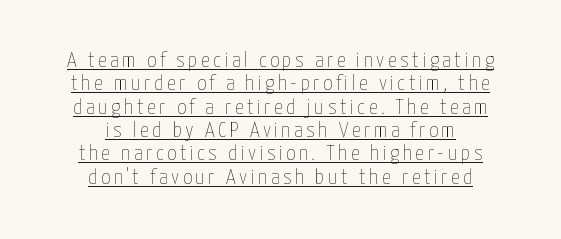
The image shows 22 px text type, upright; set centered, tight line spacing (1.06x), underlined.
